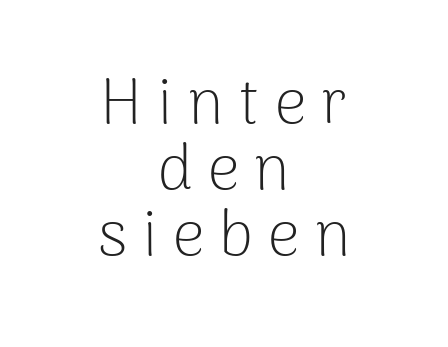
Is the type heavy? It reads as light-to-regular instead. Quick note: underline off. The designer went with a sans here, leaving each stem footless. In terms of posture, this sample is upright.
